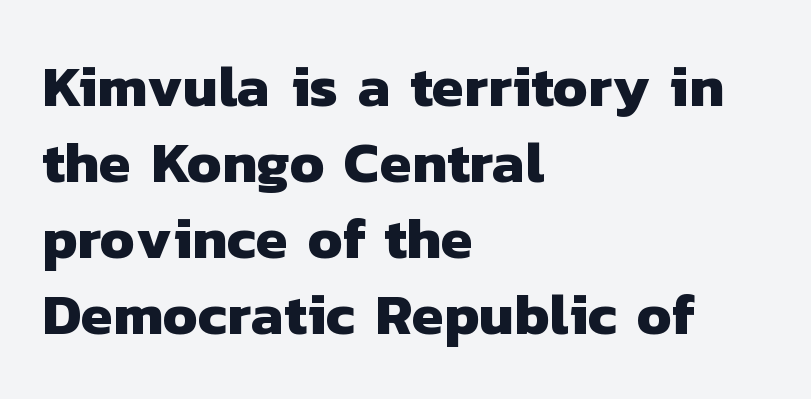
The image shows 58 px heavy sans-serif type; set left-aligned, normal line spacing (1.31x), normal letter spacing, not underlined; low stroke contrast and a medium x-height.
